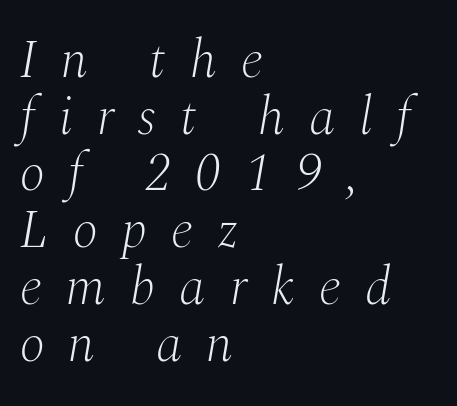
Q: Is the text bold? A: No.
Q: Is the text italic (slanted)? A: Yes, it leans right by about 10 degrees.
Q: Is the typeface a serif or a sans-serif typeface? A: Serif.
Q: Is the text underlined? A: No.
Q: How is the paragraph aligned? A: Left-aligned.
Q: Is the spacing between letters normal or unusually wide? A: Unusually wide.
Q: Is the spacing between lines tight, normal or loose? A: Tight.
Q: Width (condensed, normal, or wide)? A: Normal.
Q: Stroke contrast? A: Medium.
Q: x-height? A: Medium.
Q: Monospaced? A: No.
